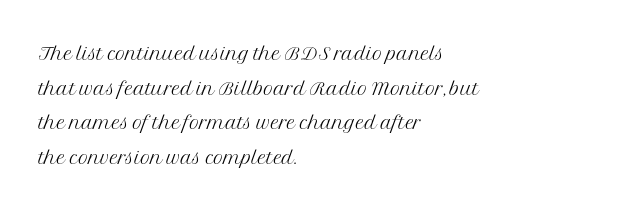
The block of text has a typical density, with ordinary space between rows. Which margin do the lines hug? The left one — the right edge is uneven. The space directly below the letters is spotless. Does extra space separate the letters? No, they use regular spacing.
